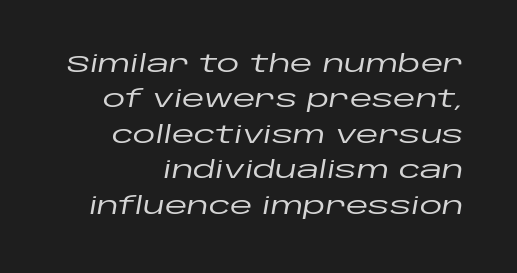
The image shows 23 px text type, italic (leaning right); set normal line spacing (1.54x), normal letter spacing, not underlined.
